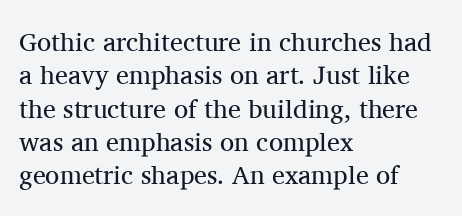
Q: Is the text bold? A: No.
Q: Is the text italic (slanted)? A: No, it is upright.
Q: Is the text underlined? A: No.
Q: How is the paragraph aligned? A: Left-aligned.
Q: Is the spacing between letters normal or unusually wide? A: Normal.
Q: Is the spacing between lines tight, normal or loose? A: Normal.
